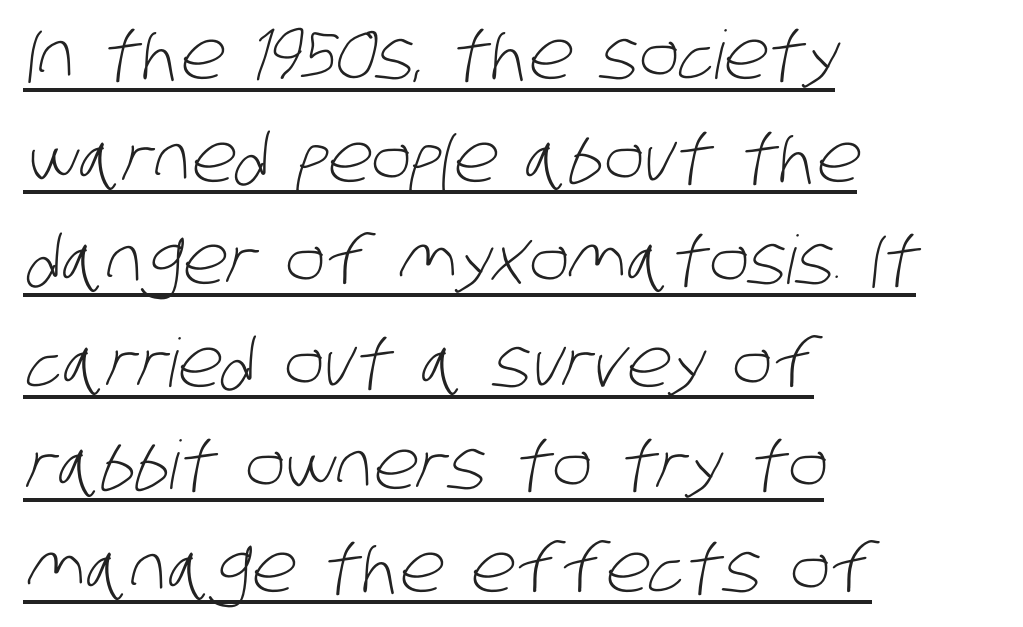
{"serif": "no", "bold": "no", "weight": "light", "width": "condensed", "stroke_contrast": "low", "x_height": "large", "monospaced": "no", "underline": "yes", "align": "left", "line_spacing": "normal", "line_spacing_ratio": 1.53, "letter_spacing": "normal", "letter_spacing_em": 0.0, "glyph_px": 67}
